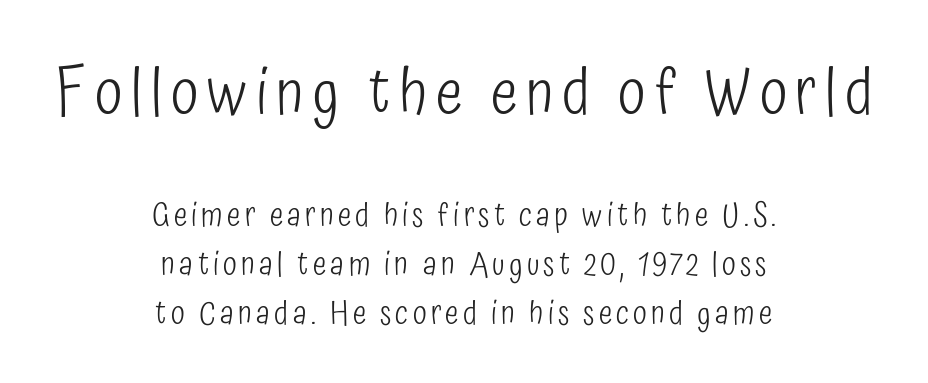
Q: Is the text bold? A: No.
Q: Is the text italic (slanted)? A: No, it is upright.
Q: Is the typeface a serif or a sans-serif typeface? A: Sans-serif.
Q: Is the text underlined? A: No.
Q: How is the paragraph aligned? A: Centered.
Q: Is the spacing between lines tight, normal or loose? A: Normal.
Q: Which block of text is set in a larger size, the first (top) or the second (bottom)? A: The first (top) one.
Q: Width (condensed, normal, or wide)? A: Condensed.
Q: Stroke contrast? A: Low.
Q: x-height? A: Medium.
Q: Monospaced? A: No.
